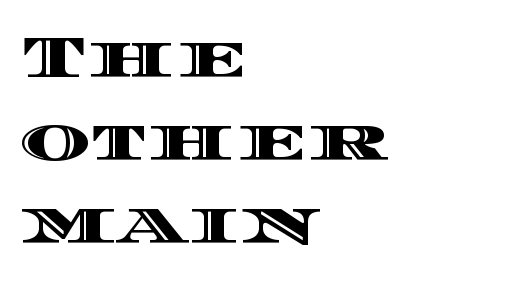
{"italic": "no", "width": "wide", "x_height": "large", "monospaced": "no", "underline": "no", "align": "left", "line_spacing": "normal", "line_spacing_ratio": 1.38, "letter_spacing": "normal", "letter_spacing_em": 0.0, "glyph_px": 60}
